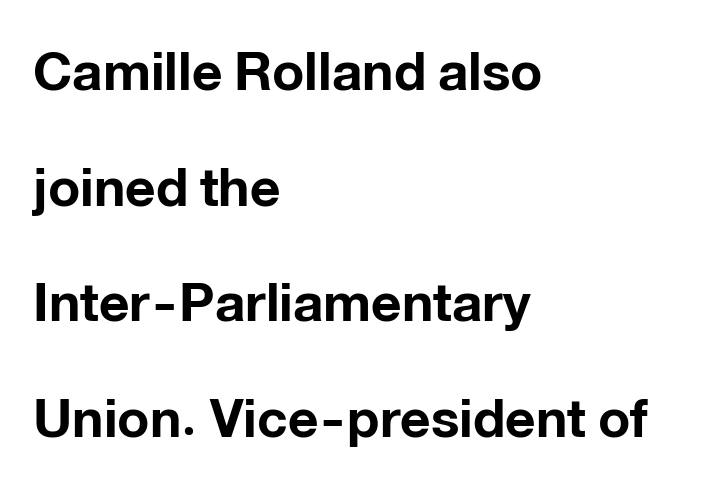
Q: Is the text bold? A: Yes.
Q: Is the text italic (slanted)? A: No, it is upright.
Q: Is the typeface a serif or a sans-serif typeface? A: Sans-serif.
Q: Is the text underlined? A: No.
Q: How is the paragraph aligned? A: Left-aligned.
Q: Is the spacing between letters normal or unusually wide? A: Normal.
Q: Is the spacing between lines tight, normal or loose? A: Loose.
Q: Width (condensed, normal, or wide)? A: Normal.
Q: Stroke contrast? A: Low.
Q: x-height? A: Medium.
Q: Monospaced? A: No.
